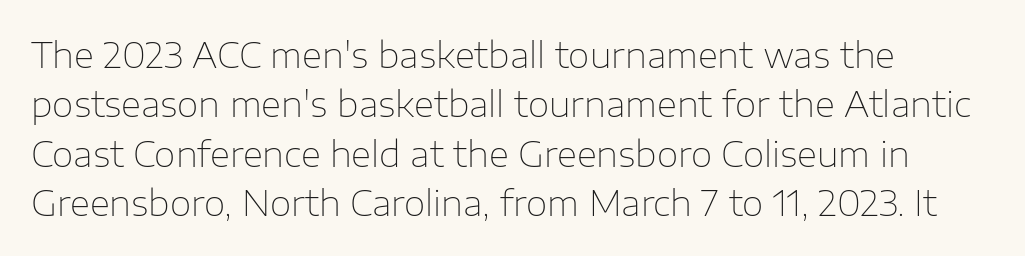
Successive baselines arrive at the customary interval. No heavy texture on the line: the type isn't bold. Between one letter and the next there's only the usual sliver of space. The ragged edge is on the right, which tells us the setting is flush left.
